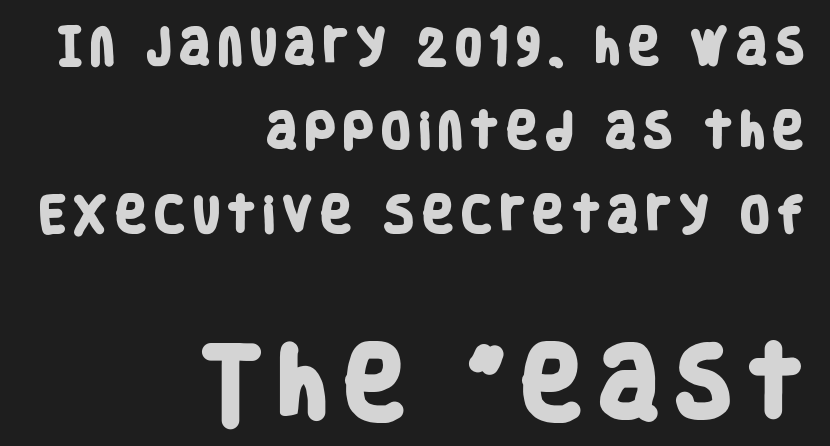
Bigger letters appear in the bottom chunk; the top chunk is reduced. Bold? Absolutely — the strokes are thick and heavy. The typeface chosen for these lines omits serifs. The specimen omits any rule beneath the text block's lines.
